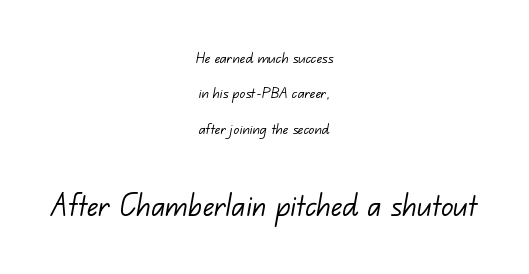
Q: Is the text bold? A: No.
Q: Is the typeface a serif or a sans-serif typeface? A: Sans-serif.
Q: Is the text underlined? A: No.
Q: How is the paragraph aligned? A: Centered.
Q: Is the spacing between letters normal or unusually wide? A: Normal.
Q: Is the spacing between lines tight, normal or loose? A: Loose.
Q: Which block of text is set in a larger size, the first (top) or the second (bottom)? A: The second (bottom) one.
Q: Width (condensed, normal, or wide)? A: Normal.
Q: Stroke contrast? A: Low.
Q: x-height? A: Small.
Q: Monospaced? A: No.
